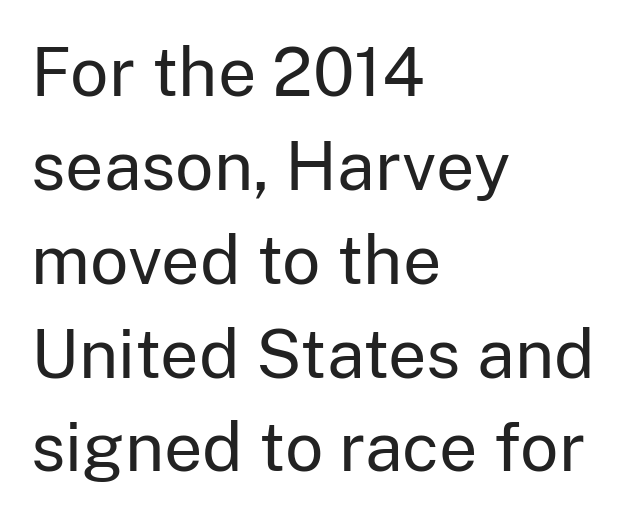
Q: Is the text bold? A: No.
Q: Is the text italic (slanted)? A: No, it is upright.
Q: Is the typeface a serif or a sans-serif typeface? A: Sans-serif.
Q: Is the text underlined? A: No.
Q: How is the paragraph aligned? A: Left-aligned.
Q: Is the spacing between letters normal or unusually wide? A: Normal.
Q: Is the spacing between lines tight, normal or loose? A: Normal.
Q: Width (condensed, normal, or wide)? A: Normal.
Q: Stroke contrast? A: Low.
Q: x-height? A: Medium.
Q: Monospaced? A: No.
